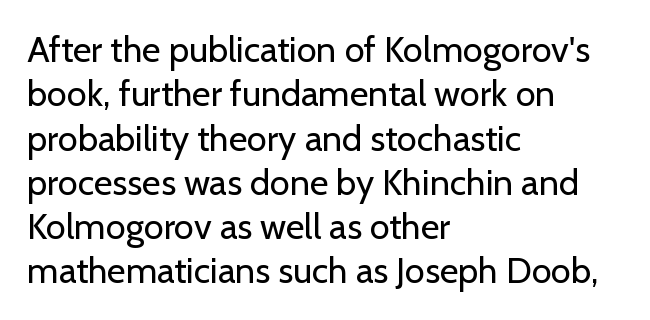
{"serif": "no", "italic": "no", "bold": "no", "weight": "regular", "width": "normal", "stroke_contrast": "low", "x_height": "medium", "monospaced": "no", "underline": "no", "align": "left", "line_spacing_ratio": 1.23, "letter_spacing": "normal", "letter_spacing_em": 0.0, "glyph_px": 36}
